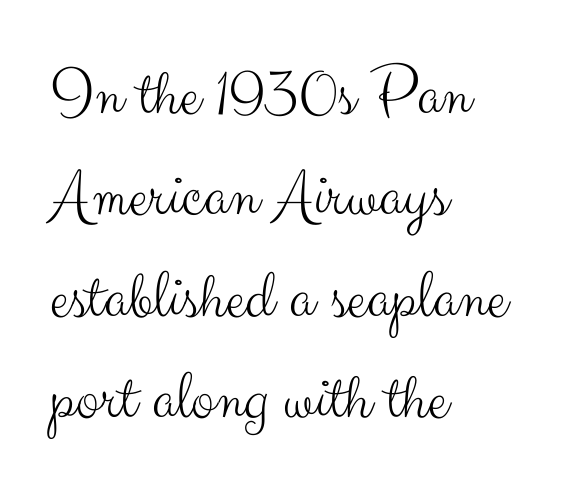
Q: Is the text bold? A: No.
Q: Is the text italic (slanted)? A: Yes.
Q: Is the typeface a serif or a sans-serif typeface? A: Sans-serif.
Q: Is the text underlined? A: No.
Q: How is the paragraph aligned? A: Left-aligned.
Q: Is the spacing between letters normal or unusually wide? A: Normal.
Q: Is the spacing between lines tight, normal or loose? A: Normal.
Q: Width (condensed, normal, or wide)? A: Normal.
Q: Stroke contrast? A: Medium.
Q: x-height? A: Small.
Q: Monospaced? A: No.
